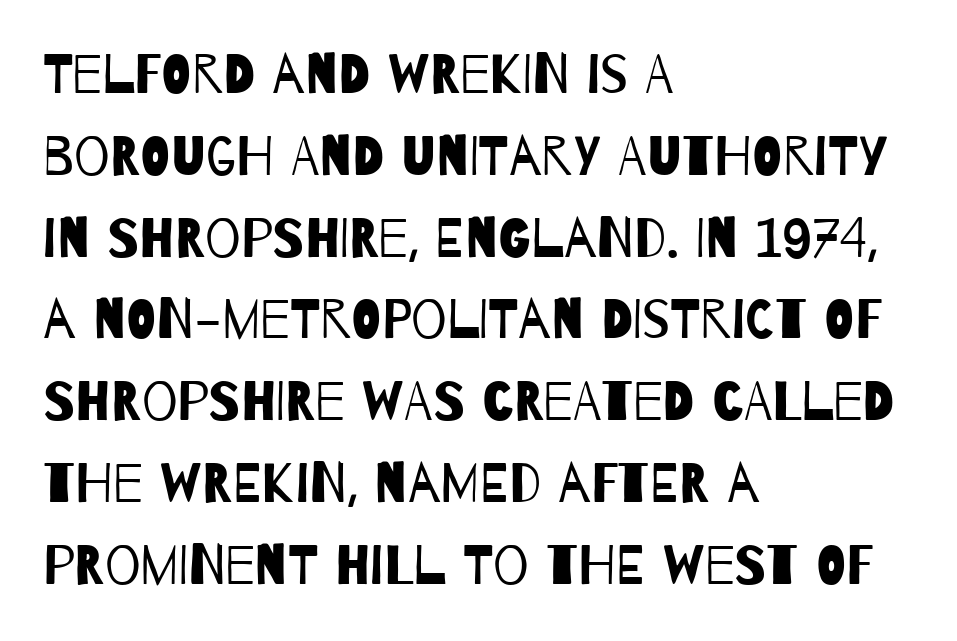
Q: Is the text bold? A: No.
Q: Is the typeface a serif or a sans-serif typeface? A: Sans-serif.
Q: Is the text underlined? A: No.
Q: How is the paragraph aligned? A: Left-aligned.
Q: Is the spacing between letters normal or unusually wide? A: Normal.
Q: Is the spacing between lines tight, normal or loose? A: Normal.
Q: Width (condensed, normal, or wide)? A: Condensed.
Q: Stroke contrast? A: Low.
Q: x-height? A: Large.
Q: Monospaced? A: No.
